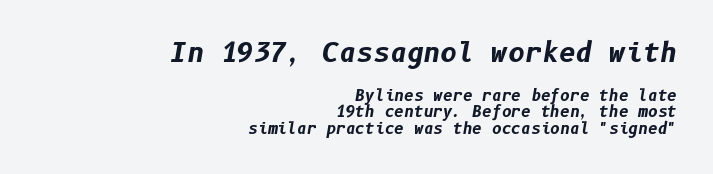
Stroke thickness is high; the sample reads as a true bold. The rag falls on the left side of this text block. Italic? Definitely — the glyphs are oblique. The letters sit at their default tracking, neither squeezed nor spread. Glance below the letters and you will spot only blank space. Honestly, the rows look squashed on top of each other.
